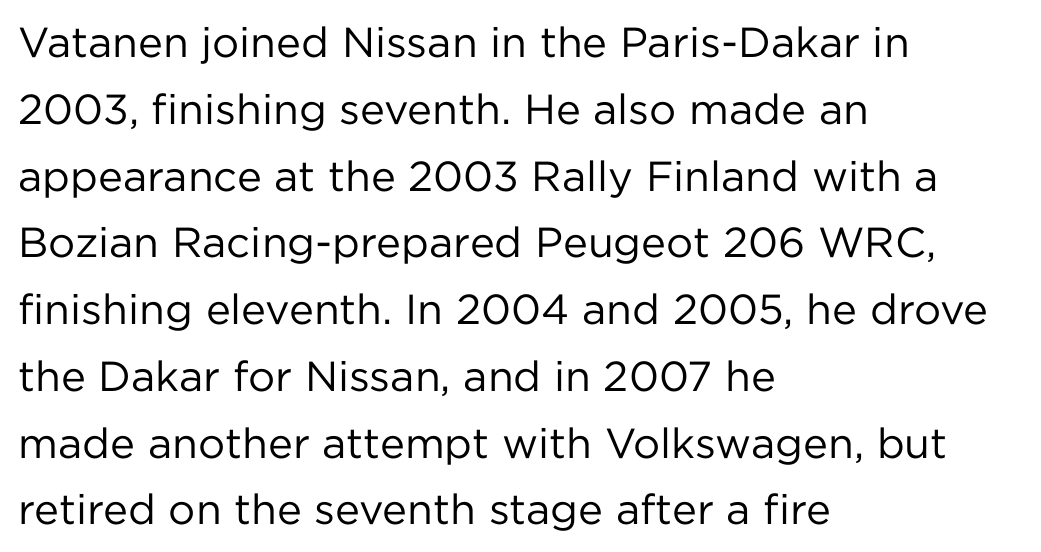
Q: Is the text bold? A: No.
Q: Is the text italic (slanted)? A: No, it is upright.
Q: Is the typeface a serif or a sans-serif typeface? A: Sans-serif.
Q: Is the text underlined? A: No.
Q: How is the paragraph aligned? A: Left-aligned.
Q: Is the spacing between letters normal or unusually wide? A: Normal.
Q: Is the spacing between lines tight, normal or loose? A: Normal.
Q: Width (condensed, normal, or wide)? A: Normal.
Q: Stroke contrast? A: Low.
Q: x-height? A: Medium.
Q: Monospaced? A: No.
